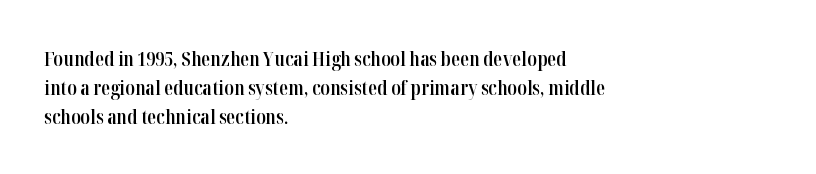
Q: Is the text bold? A: Semi-bold.
Q: Is the text italic (slanted)? A: No, it is upright.
Q: Is the text underlined? A: No.
Q: How is the paragraph aligned? A: Left-aligned.
Q: Is the spacing between letters normal or unusually wide? A: Normal.
Q: Is the spacing between lines tight, normal or loose? A: Normal.
